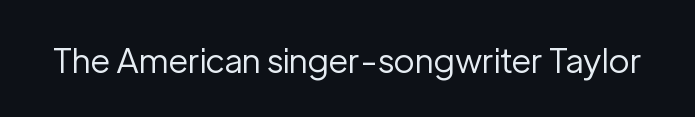
The rendering keeps characters at their native spacing. Serif or sans? Sans — the stroke terminals are bare. Heaviness? Minimal to ordinary, like unemphasized prose. This sample uses an upright cut, with every glyph sitting square on the baseline. Proportional: the letters do not fall into vertical columns. Glance below the letters and you will spot only blank space.
